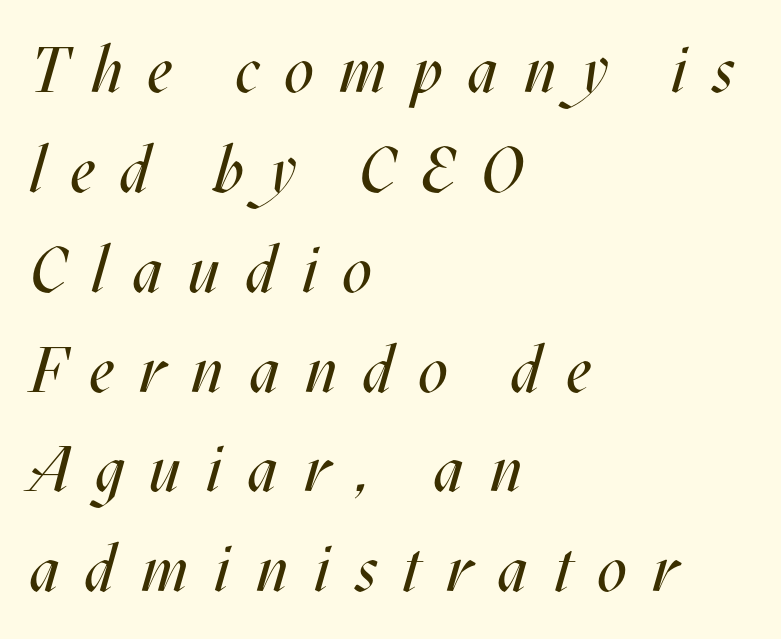
The image shows 64 px regular-weight, condensed type, italic (leaning right); set left-aligned, normal line spacing (1.56x), unusually wide letter spacing (+0.4 em), not underlined; medium stroke contrast and a large x-height.
